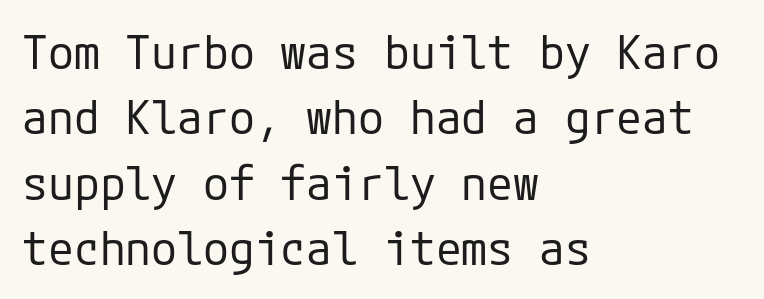
Regarding leading, the lines here are spaced in the standard way. The characters display no serif detailing; their extremities are plain. Caption: multi-line text, flush left, ragged right. This reads as an unemphasized weight, regular at the heaviest.
